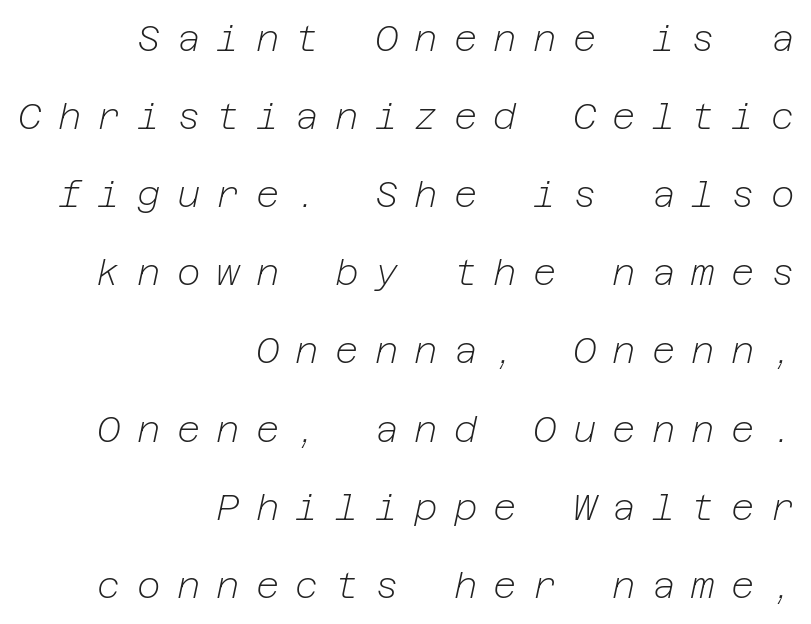
The strip under each line holds only bare page. The block of text is sparse from top to bottom, with ample space between rows. Words appear elongated and porous because spacing is wide. Style check: oblique. Alignment: flush right.
